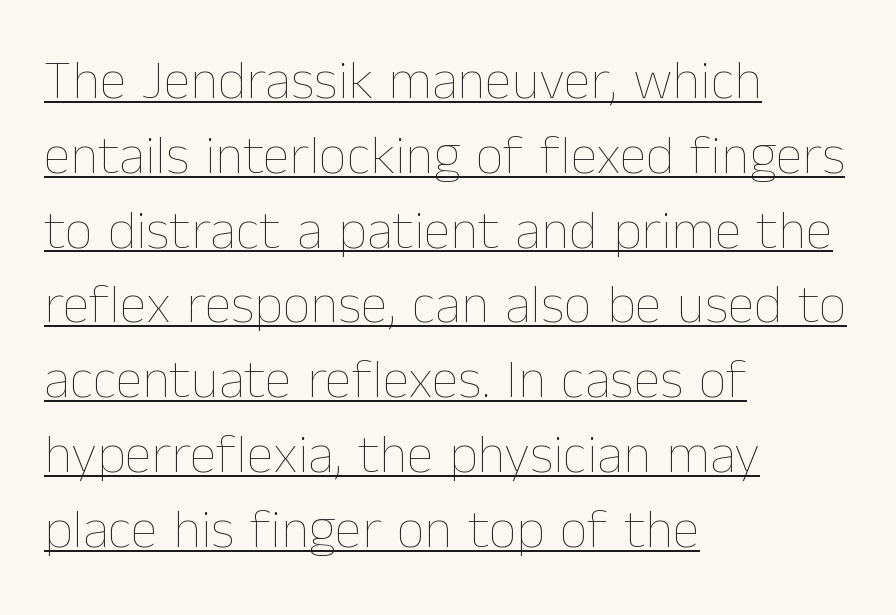
The image shows 55 px thin type, upright; set left-aligned, normal line spacing (1.36x), normal letter spacing, underlined; low stroke contrast and a medium x-height.
